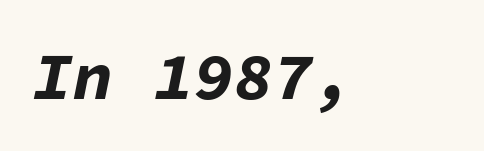
The image shows 67 px bold type, italic (leaning right), monospaced; set normal letter spacing, not underlined; low stroke contrast and a medium x-height.
